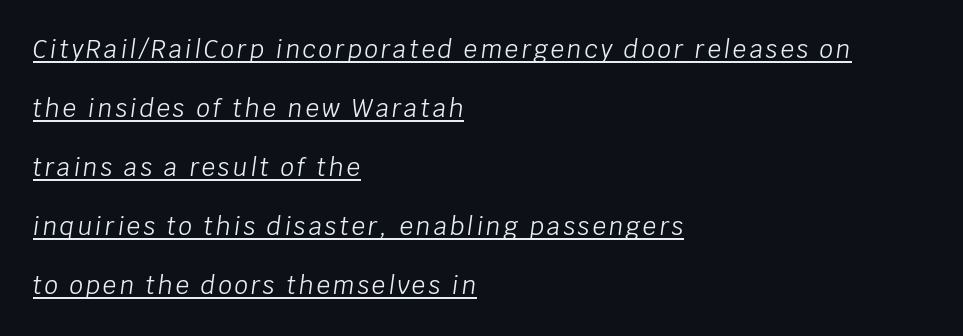
Q: Is the text bold? A: No.
Q: Is the text italic (slanted)? A: Yes, it leans right by about 8 degrees.
Q: Is the text underlined? A: Yes.
Q: How is the paragraph aligned? A: Left-aligned.
Q: Is the spacing between lines tight, normal or loose? A: Loose.
